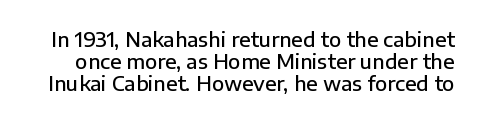
The image shows 20 px text type, upright; set tight line spacing (1.11x), normal letter spacing, not underlined.
